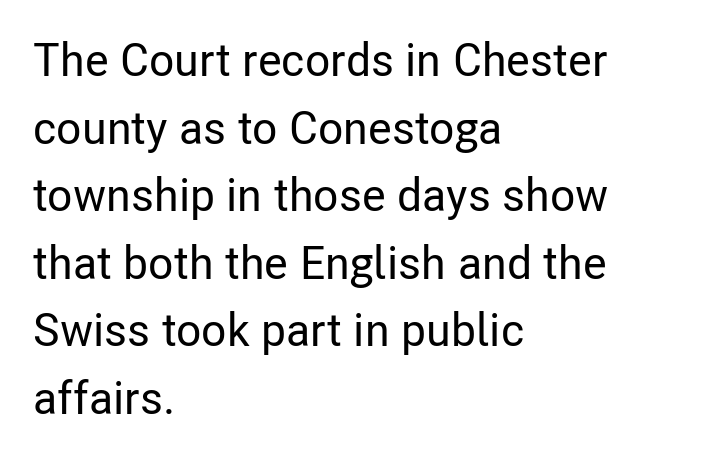
Q: Is the text italic (slanted)? A: No, it is upright.
Q: Is the typeface a serif or a sans-serif typeface? A: Sans-serif.
Q: Is the text underlined? A: No.
Q: How is the paragraph aligned? A: Left-aligned.
Q: Is the spacing between letters normal or unusually wide? A: Normal.
Q: Is the spacing between lines tight, normal or loose? A: Normal.
Q: Width (condensed, normal, or wide)? A: Condensed.
Q: Stroke contrast? A: Low.
Q: x-height? A: Medium.
Q: Monospaced? A: No.
